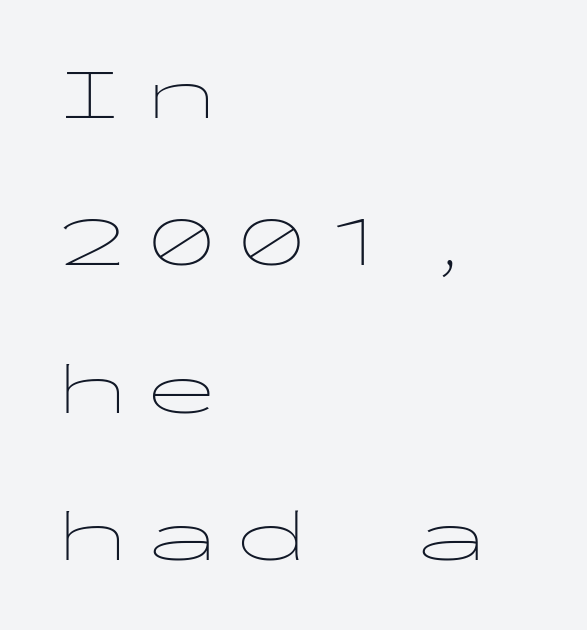
Q: Is the text bold? A: No.
Q: Is the text italic (slanted)? A: No, it is upright.
Q: Is the typeface a serif or a sans-serif typeface? A: Sans-serif.
Q: Is the text underlined? A: No.
Q: How is the paragraph aligned? A: Left-aligned.
Q: Is the spacing between letters normal or unusually wide? A: Unusually wide.
Q: Is the spacing between lines tight, normal or loose? A: Loose.
Q: Width (condensed, normal, or wide)? A: Wide.
Q: Stroke contrast? A: Low.
Q: x-height? A: Medium.
Q: Monospaced? A: Yes.
